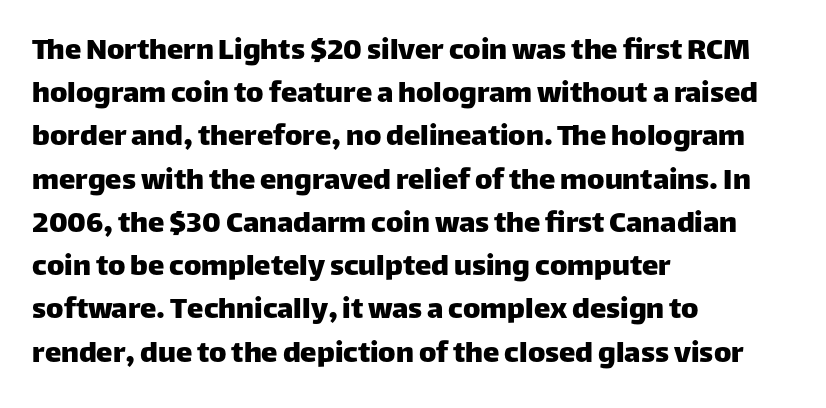
Q: Is the text italic (slanted)? A: No, it is upright.
Q: Is the typeface a serif or a sans-serif typeface? A: Sans-serif.
Q: Is the text underlined? A: No.
Q: How is the paragraph aligned? A: Left-aligned.
Q: Is the spacing between letters normal or unusually wide? A: Normal.
Q: Is the spacing between lines tight, normal or loose? A: Normal.
Q: Width (condensed, normal, or wide)? A: Normal.
Q: Stroke contrast? A: Low.
Q: x-height? A: Large.
Q: Monospaced? A: No.
